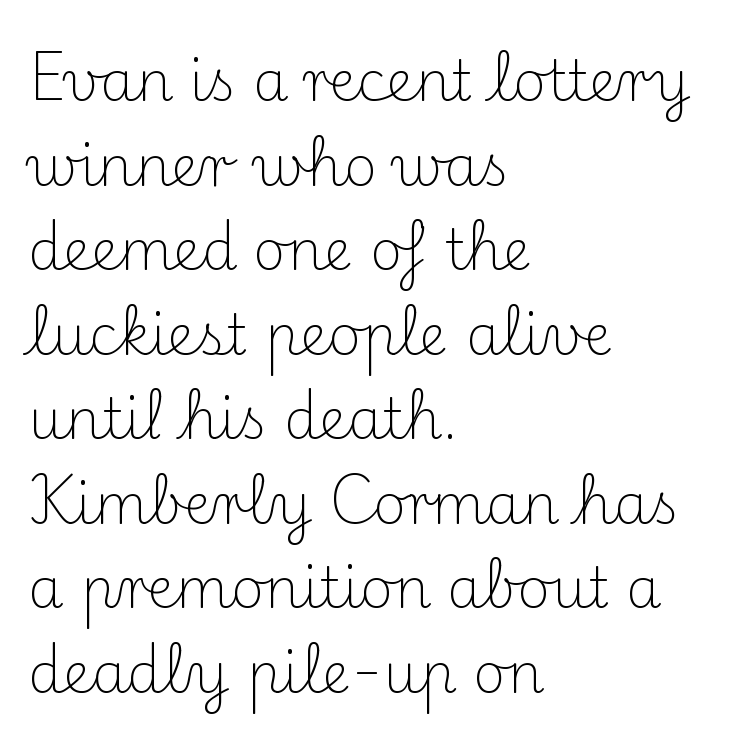
{"serif": "yes", "italic": "no", "bold": "no", "weight": "light", "width": "normal", "stroke_contrast": "medium", "x_height": "small", "monospaced": "no", "underline": "no", "align": "left", "line_spacing": "normal", "line_spacing_ratio": 1.51, "letter_spacing": "normal", "letter_spacing_em": 0.0, "glyph_px": 56}
